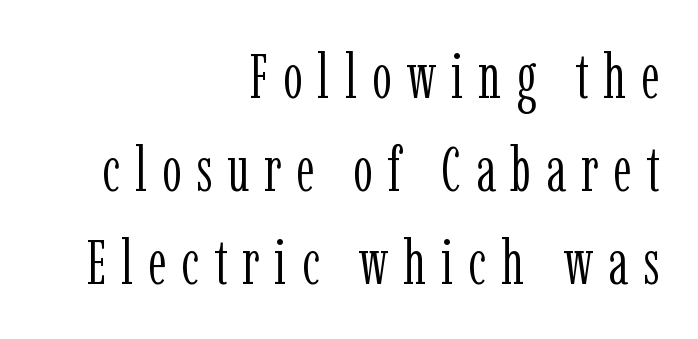
Q: Is the text bold? A: No.
Q: Is the text italic (slanted)? A: No, it is upright.
Q: Is the typeface a serif or a sans-serif typeface? A: Serif.
Q: Is the text underlined? A: No.
Q: How is the paragraph aligned? A: Right-aligned.
Q: Is the spacing between letters normal or unusually wide? A: Unusually wide.
Q: Is the spacing between lines tight, normal or loose? A: Normal.
Q: Width (condensed, normal, or wide)? A: Condensed.
Q: Stroke contrast? A: Low.
Q: x-height? A: Medium.
Q: Monospaced? A: No.
